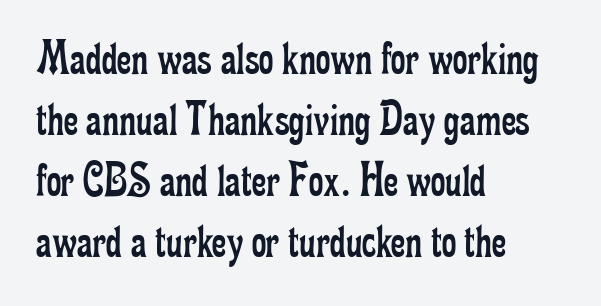
The horizontal fit of the characters is conventional and even. Think of a printed novel: that variable character pitch is what you see here. Stroke terminals: seriffed. Descenders are the only things crossing below the line.
